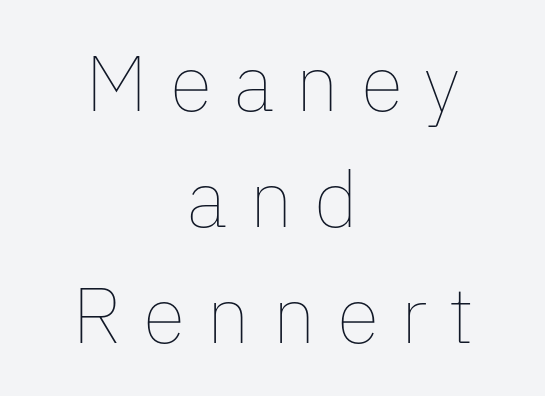
This rendering features lettering with no underline. The compositor balanced each line on the midline. Leading matches the norm, producing a regular column. Loose tracking; the words dissolve into strings of separated letters. Letters have the restrained weight of plain body copy at most. This sample has the flowing, uneven cadence of proportional lettering.
